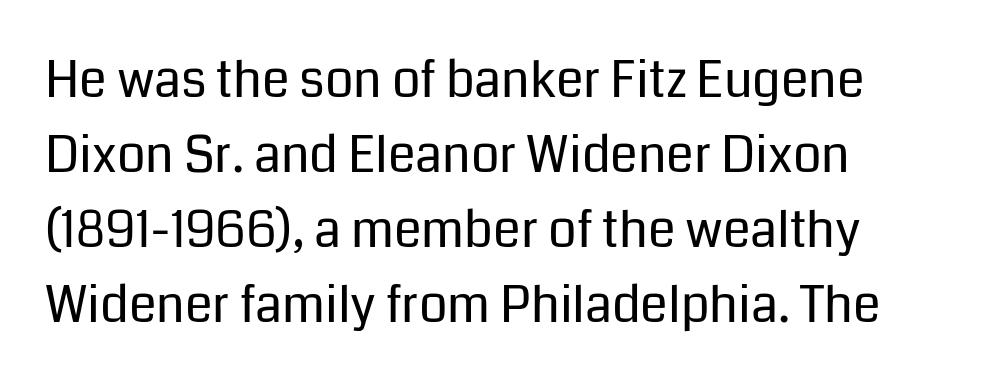
The image shows 50 px regular-weight sans-serif type, upright; set left-aligned, normal line spacing (1.5x), normal letter spacing, not underlined; low stroke contrast and a medium x-height.
